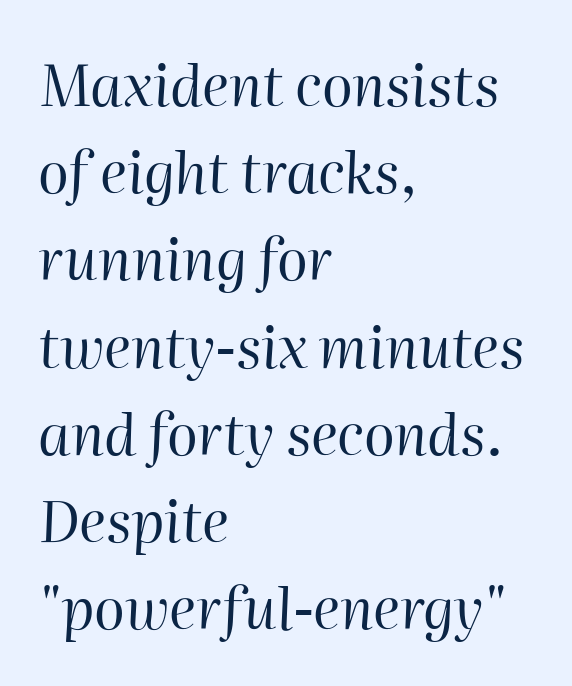
Is the type slanted? Yes — the strokes lean at a clear angle. Compared with typical paragraphs, the rows here are spaced about the same. Decoration check: the copy has no underline. Nothing heavy about these letters — not bold at all. The gaps between neighbouring characters are ordinary and unremarkable.
